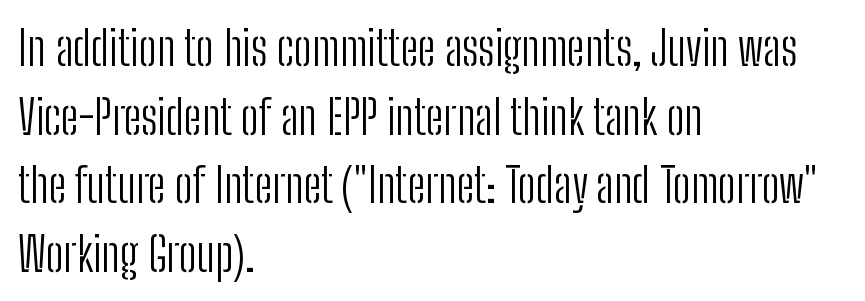
Q: Is the text bold? A: No.
Q: Is the text italic (slanted)? A: No, it is upright.
Q: Is the typeface a serif or a sans-serif typeface? A: Sans-serif.
Q: Is the text underlined? A: No.
Q: How is the paragraph aligned? A: Left-aligned.
Q: Is the spacing between letters normal or unusually wide? A: Normal.
Q: Is the spacing between lines tight, normal or loose? A: Normal.
Q: Width (condensed, normal, or wide)? A: Condensed.
Q: Stroke contrast? A: Low.
Q: x-height? A: Medium.
Q: Monospaced? A: No.
